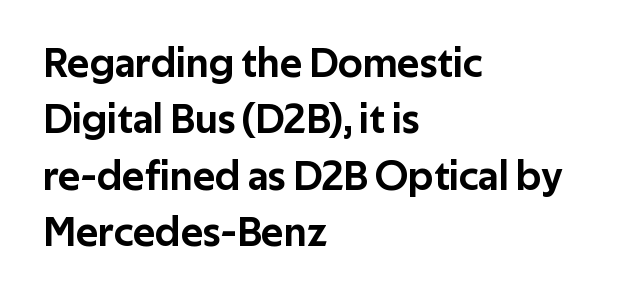
{"serif": "no", "italic": "no", "width": "normal", "stroke_contrast": "low", "x_height": "medium", "monospaced": "no", "underline": "no", "align": "left", "line_spacing": "normal", "line_spacing_ratio": 1.34, "letter_spacing": "normal", "letter_spacing_em": 0.0, "glyph_px": 42}
